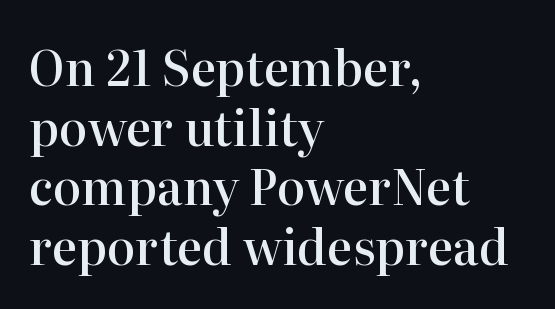
{"serif": "yes", "italic": "no", "bold": "semi", "weight": "semibold", "width": "normal", "stroke_contrast": "high", "x_height": "medium", "monospaced": "no", "underline": "no", "align": "left", "line_spacing_ratio": 1.24, "letter_spacing": "normal", "letter_spacing_em": 0.0, "glyph_px": 48}
